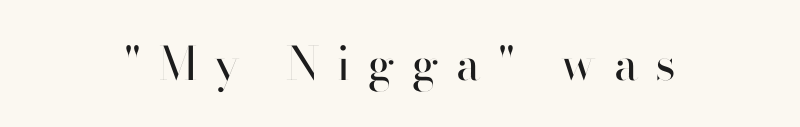
The image shows 46 px regular-weight sans-serif type, upright; set centered, unusually wide letter spacing (+0.38 em), not underlined; high stroke contrast and a small x-height.
